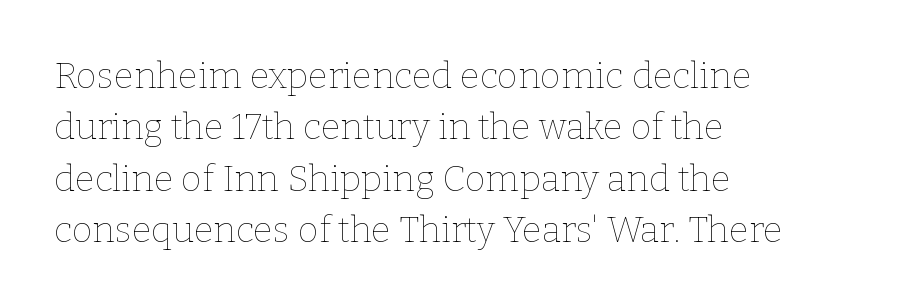
These lines are rendered in a variable-pitch font. The type is set solid horizontally, with unmodified tracking. Interline gaps are of average width in this sample. The specimen omits any rule beneath the text block's lines.
